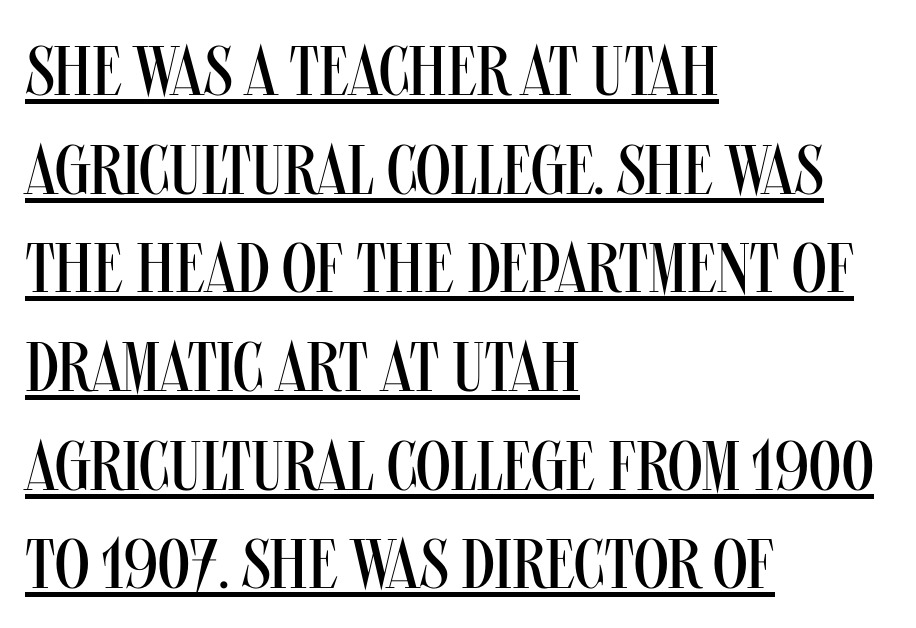
{"serif": "no", "italic": "no", "bold": "no", "weight": "regular", "width": "condensed", "stroke_contrast": "medium", "x_height": "large", "monospaced": "no", "underline": "yes", "align": "left", "line_spacing": "normal", "line_spacing_ratio": 1.41, "letter_spacing": "normal", "letter_spacing_em": 0.0, "glyph_px": 70}
